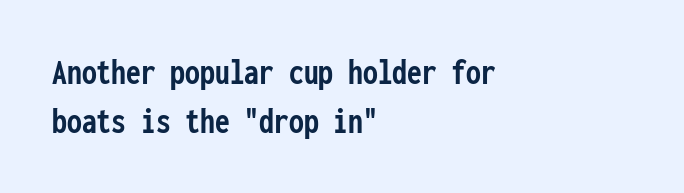
{"serif": "no", "italic": "no", "bold": "yes", "weight": "semibold", "width": "condensed", "stroke_contrast": "low", "x_height": "medium", "monospaced": "yes", "underline": "no", "align": "left", "line_spacing": "normal", "line_spacing_ratio": 1.32, "letter_spacing": "normal", "letter_spacing_em": 0.0, "glyph_px": 37}
